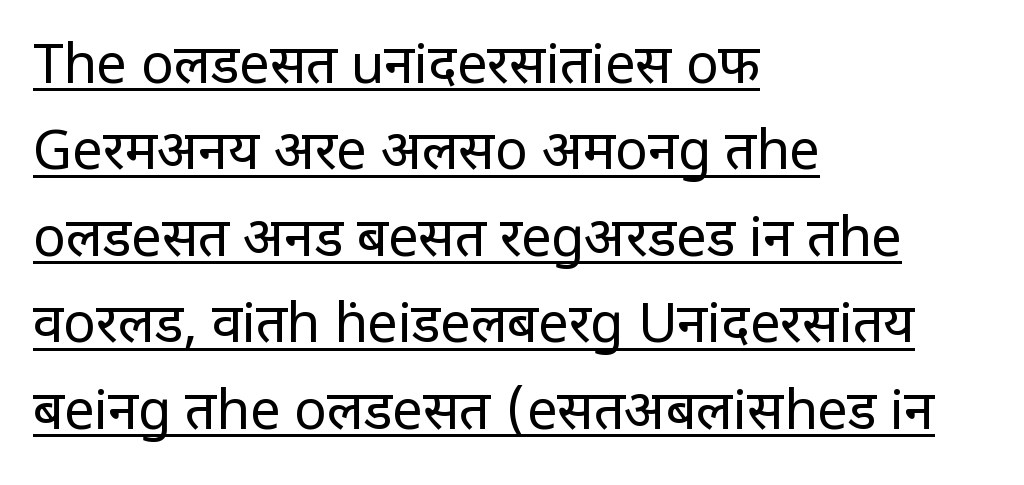
Think standard paragraph weight, or any step lighter than that. The lettering holds an erect, upright posture throughout. What stands out about the letter spacing? Nothing — it is the standard amount. Underline: present. Does the type have serifs? No, each stem ends abruptly.
